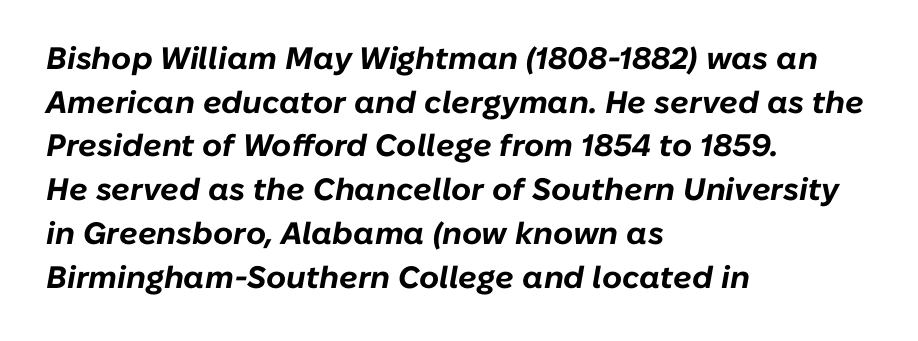
The typesetter chose a ragged-right arrangement here. The face used here has a pronounced slope to its letters. A typesetter would call this zero additional tracking. Each letter keeps its own natural width here, so spacing adapts to shape. These words are printed bold, with thick strokes throughout. Honestly, the row spacing looks completely unremarkable.
